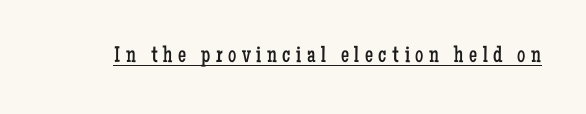
The image shows 23 px text type, upright; set unusually wide letter spacing (+0.24 em), underlined.
